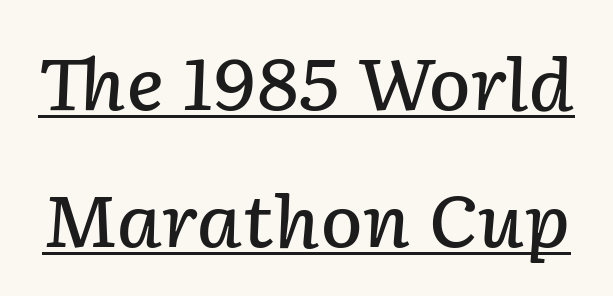
{"italic": "yes", "lean": "right", "slant_degrees": 2, "bold": "semi", "weight": "semibold", "width": "normal", "stroke_contrast": "low", "x_height": "medium", "monospaced": "no", "underline": "yes", "line_spacing": "loose", "line_spacing_ratio": 1.93, "letter_spacing": "normal", "letter_spacing_em": 0.0, "glyph_px": 71}
